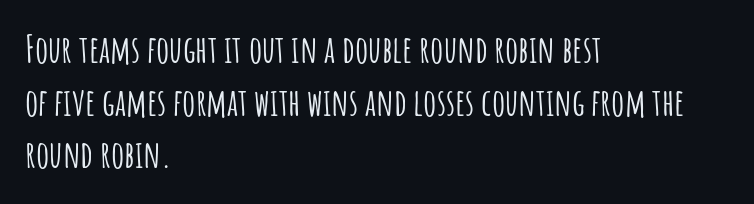
Q: Is the text italic (slanted)? A: No, it is upright.
Q: Is the typeface a serif or a sans-serif typeface? A: Sans-serif.
Q: Is the text underlined? A: No.
Q: How is the paragraph aligned? A: Left-aligned.
Q: Is the spacing between letters normal or unusually wide? A: Normal.
Q: Is the spacing between lines tight, normal or loose? A: Normal.
Q: Width (condensed, normal, or wide)? A: Condensed.
Q: Stroke contrast? A: Low.
Q: x-height? A: Large.
Q: Monospaced? A: No.
